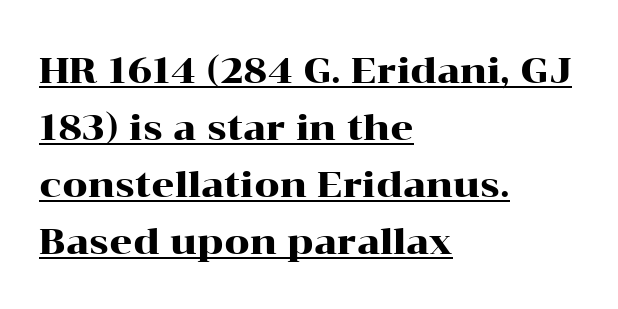
Compared with a centered layout, this one pins lines to the left instead. Students, observe the line beneath the letters — that is underlining. The letters stand upright; this is a roman face. Letterform terminals end in serifs throughout the passage. Characters follow at the spacing the type designer built in.
